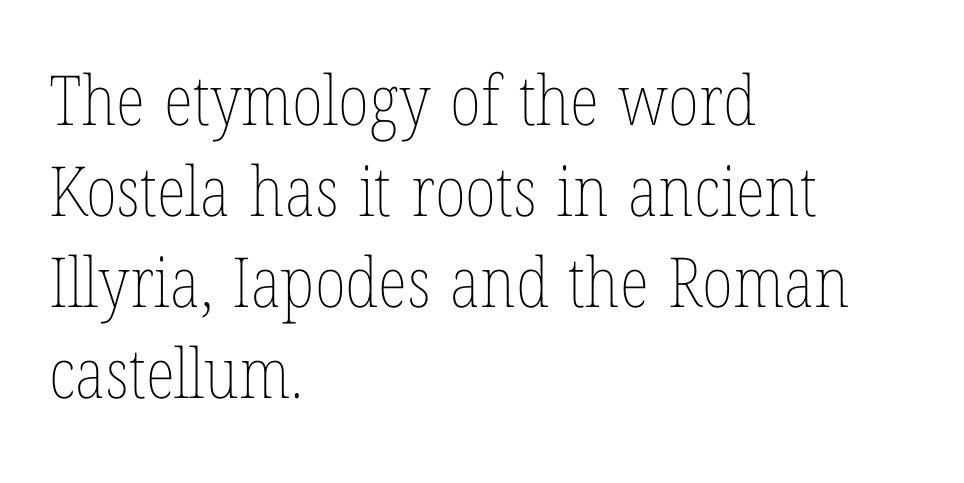
{"italic": "no", "bold": "no", "weight": "thin", "width": "condensed", "stroke_contrast": "low", "x_height": "medium", "monospaced": "no", "underline": "no", "align": "left", "line_spacing": "normal", "line_spacing_ratio": 1.32, "letter_spacing": "normal", "letter_spacing_em": 0.0, "glyph_px": 69}
